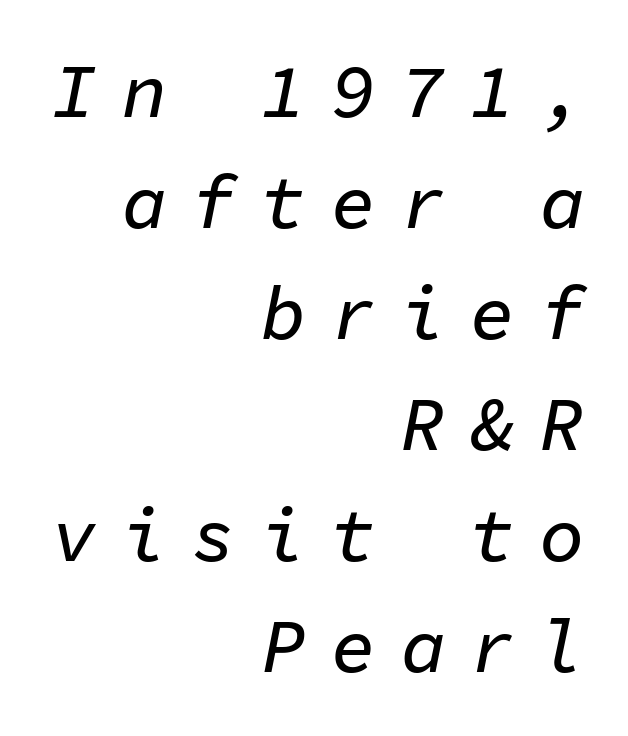
{"italic": "yes", "lean": "right", "slant_degrees": 11, "width": "normal", "stroke_contrast": "low", "x_height": "medium", "monospaced": "yes", "underline": "no", "align": "right", "line_spacing": "normal", "line_spacing_ratio": 1.48, "letter_spacing": "wide", "letter_spacing_em": 0.33, "glyph_px": 75}
